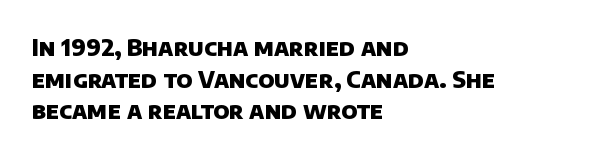
The image shows 23 px bold type; set left-aligned, normal line spacing (1.37x), normal letter spacing, not underlined.
